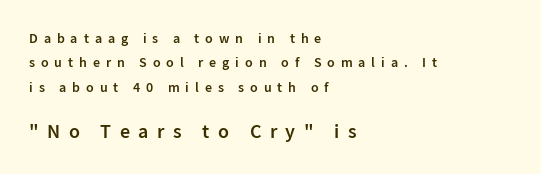
The image shows 20 px text type, upright; set left-aligned, line spacing 1.74x, unusually wide letter spacing (+0.42 em), not underlined; the second (bottom) block is 1.43x larger.
